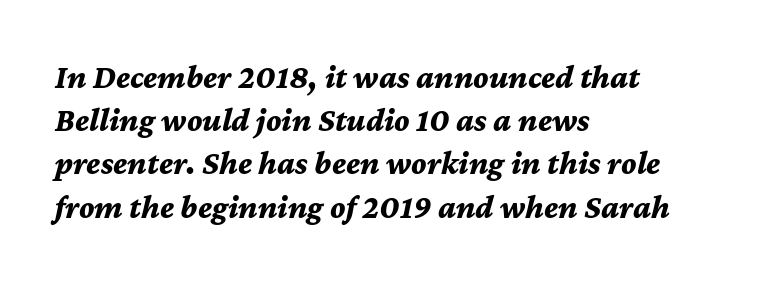
{"italic": "yes", "lean": "right", "slant_degrees": 12, "bold": "yes", "weight": "bold", "width": "normal", "stroke_contrast": "medium", "x_height": "medium", "monospaced": "no", "underline": "no", "align": "left", "line_spacing": "normal", "line_spacing_ratio": 1.31, "letter_spacing": "normal", "letter_spacing_em": 0.0, "glyph_px": 33}
